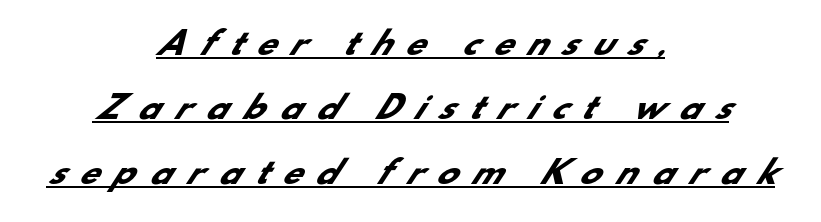
Students, this is bold: see how much ink each stroke carries. Substantial extra tracking has been applied to these lines. The rendering shows plain stroke endings on the letterforms — a sans-serif design. Decoration check: the copy is underlined. Character widths vary here, with narrow letters taking less room than wide ones. A centered setting, common on invitations and titles, is used for this passage.
